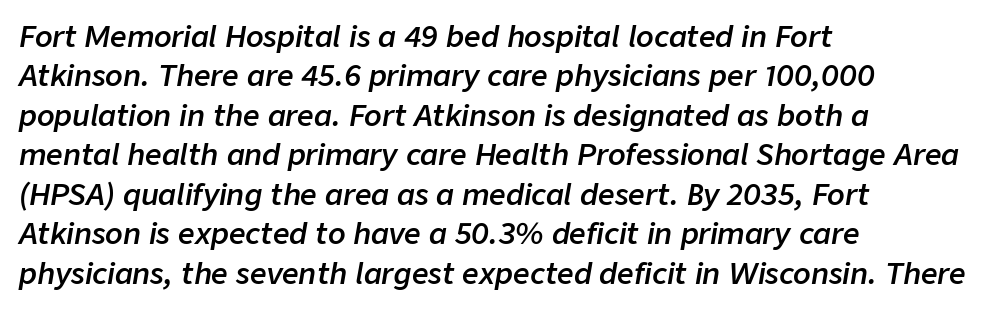
Whoever set this chose a conventional vertical rhythm. Spacing verdict: proportional, widths tailored to each character. Descender tails drop into unmarked territory. The glyphs look as if they've been sheared to an angle. Notice how the passage keeps a crisp vertical edge on the left only.
